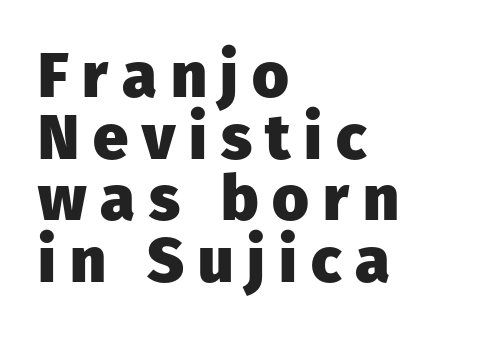
{"serif": "no", "italic": "no", "bold": "yes", "weight": "heavy", "width": "normal", "stroke_contrast": "low", "x_height": "medium", "monospaced": "no", "underline": "no", "align": "left", "line_spacing": "tight", "line_spacing_ratio": 0.98, "letter_spacing": "wide", "letter_spacing_em": 0.22, "glyph_px": 63}
